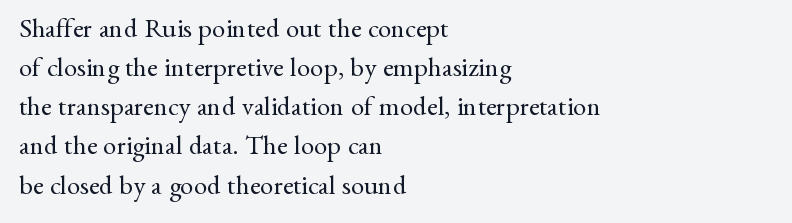
Q: Is the text bold? A: No.
Q: Is the text italic (slanted)? A: No, it is upright.
Q: Is the text underlined? A: No.
Q: How is the paragraph aligned? A: Left-aligned.
Q: Is the spacing between letters normal or unusually wide? A: Normal.
Q: Is the spacing between lines tight, normal or loose? A: Normal.
